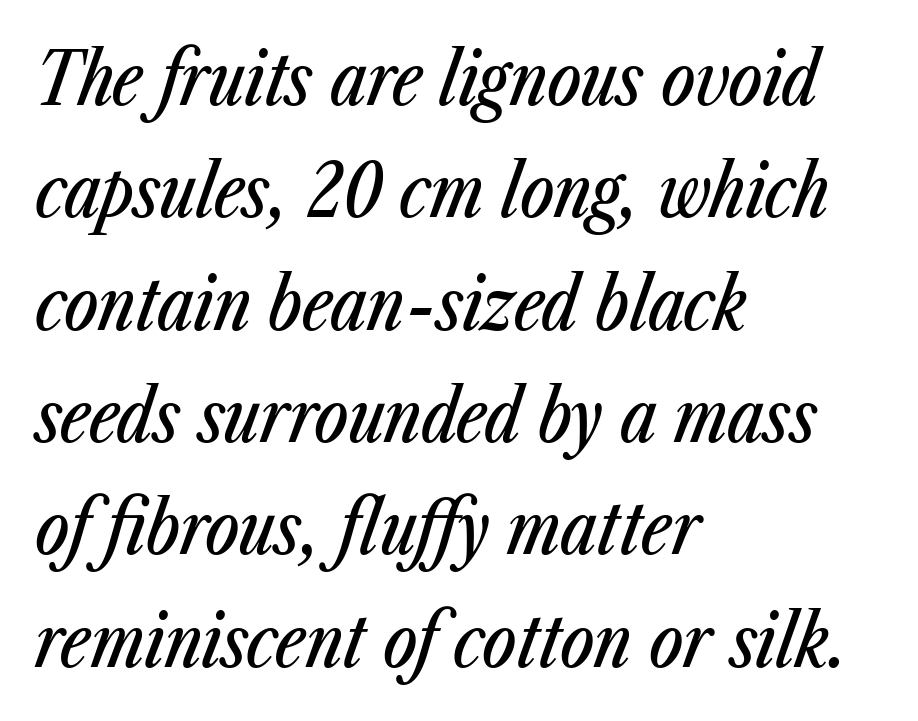
The image shows 72 px condensed type, italic (leaning right); set left-aligned, normal line spacing (1.56x), normal letter spacing, not underlined; low stroke contrast and a medium x-height.
